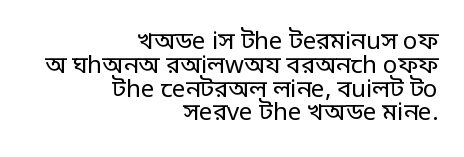
Q: Is the text bold? A: No.
Q: Is the text italic (slanted)? A: No, it is upright.
Q: Is the text underlined? A: No.
Q: How is the paragraph aligned? A: Right-aligned.
Q: Is the spacing between letters normal or unusually wide? A: Normal.
Q: Is the spacing between lines tight, normal or loose? A: Tight.
